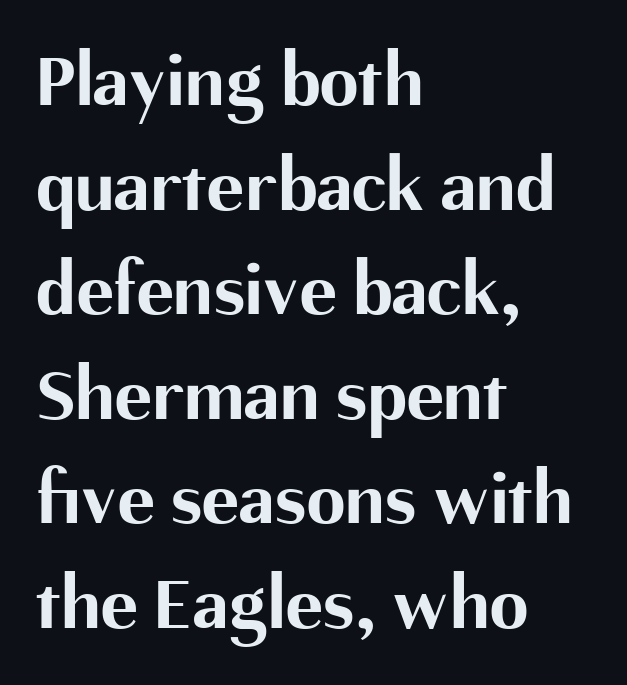
Quick note: underline off. The glyphs in this specimen are sans serif. Where is the straight margin? On the left. Do the characters align in a grid? No, the font is proportional. Regular leading. You could call the tracking neutral — neither tight nor loose.
